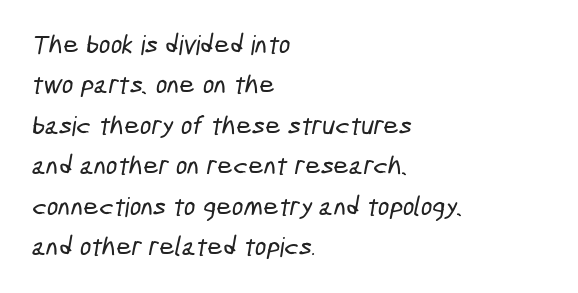
{"underline": "no", "align": "left", "line_spacing": "normal", "line_spacing_ratio": 1.5, "letter_spacing": "normal", "letter_spacing_em": 0.0, "glyph_px": 27}
